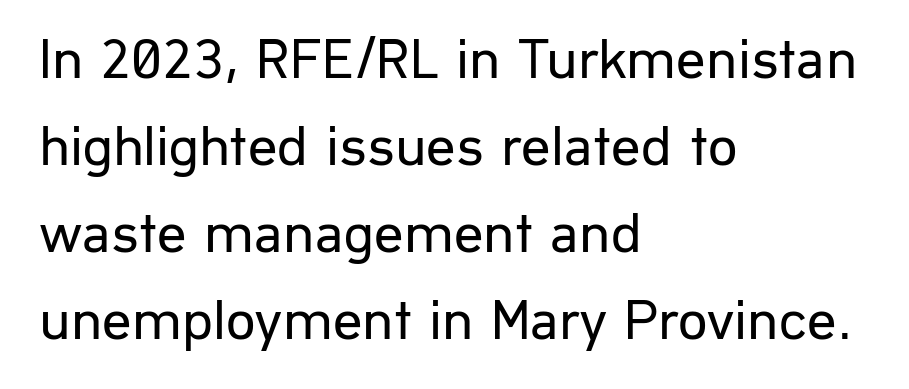
Q: Is the text bold? A: No.
Q: Is the text italic (slanted)? A: No, it is upright.
Q: Is the typeface a serif or a sans-serif typeface? A: Sans-serif.
Q: Is the text underlined? A: No.
Q: How is the paragraph aligned? A: Left-aligned.
Q: Is the spacing between letters normal or unusually wide? A: Normal.
Q: Is the spacing between lines tight, normal or loose? A: Normal.
Q: Width (condensed, normal, or wide)? A: Normal.
Q: Stroke contrast? A: Low.
Q: x-height? A: Medium.
Q: Monospaced? A: No.
